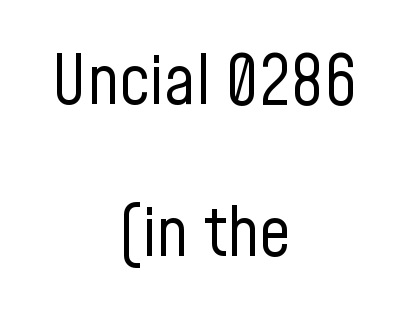
{"serif": "no", "italic": "no", "bold": "no", "weight": "regular", "width": "condensed", "stroke_contrast": "low", "x_height": "medium", "monospaced": "no", "underline": "no", "align": "center", "line_spacing": "loose", "line_spacing_ratio": 2.2, "letter_spacing": "normal", "letter_spacing_em": 0.0, "glyph_px": 69}
